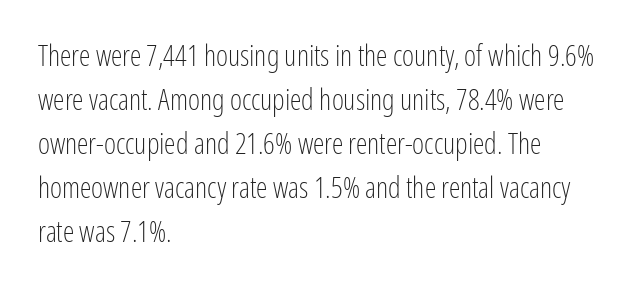
The paragraph shown leans on its left margin. The text was rendered using a sans face with plain stroke endings. Is the stroke heavy? The answer is a plain regular-or-lighter. Here the glyphs are tracked normally, forming tight word shapes. The strip under each line holds only bare page.
